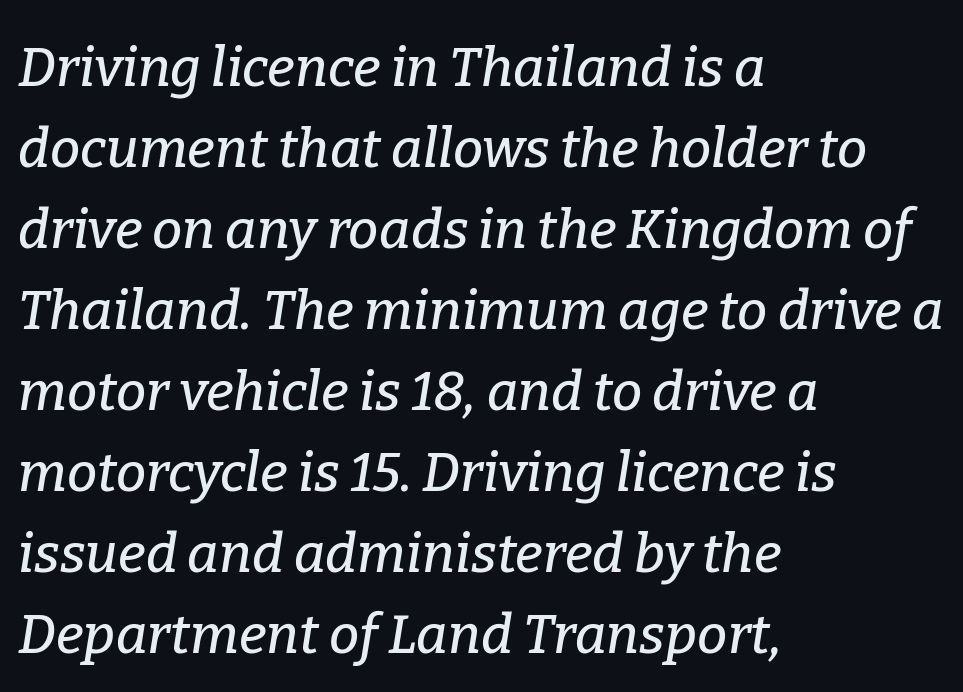
The block of text has a typical density, with ordinary space between rows. This is serif lettering, the kind often seen in printed books. You could not count columns in this text — the font is proportionally spaced. An italicized treatment has been applied to the whole sample. Honestly, the letter spacing is just normal — you wouldn't notice it.
